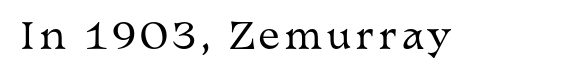
{"serif": "yes", "italic": "no", "bold": "no", "weight": "regular", "width": "wide", "stroke_contrast": "medium", "x_height": "medium", "monospaced": "no", "underline": "no", "glyph_px": 36}
